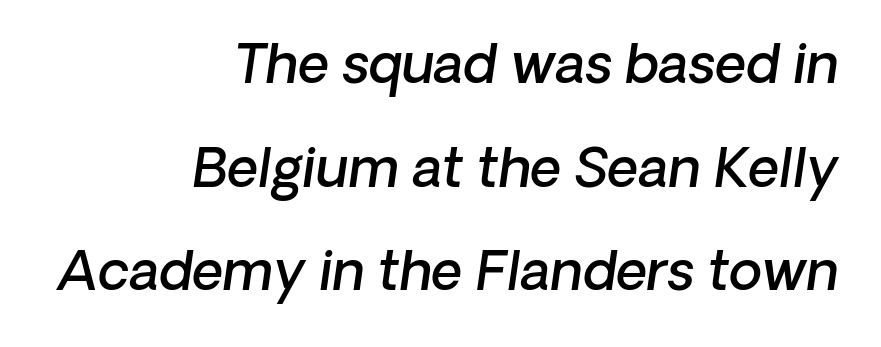
Beneath every word, the page is bare. Baseline-to-baseline distance is far greater than the letter height. The setting favours the right margin, as signatures and pull-quotes sometimes do. The rendering uses natural spacing where letterforms have individual widths. I'd call this a sans setting — the letters go barefoot.
